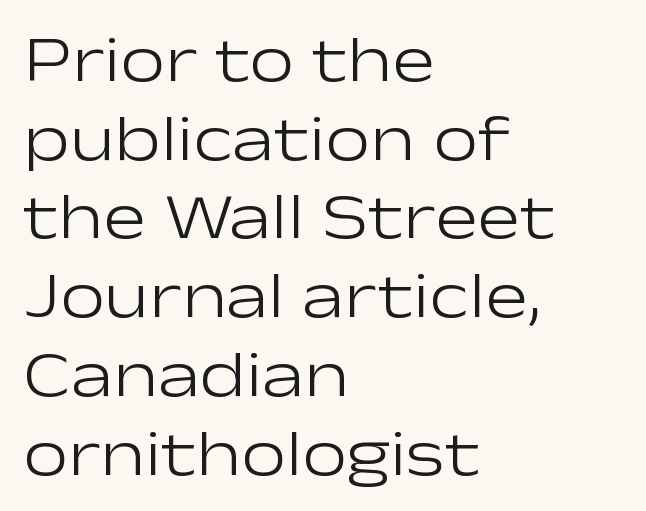
The image shows 64 px light, wide sans-serif type, upright; set left-aligned, line spacing 1.23x, normal letter spacing, not underlined; low stroke contrast and a medium x-height.
